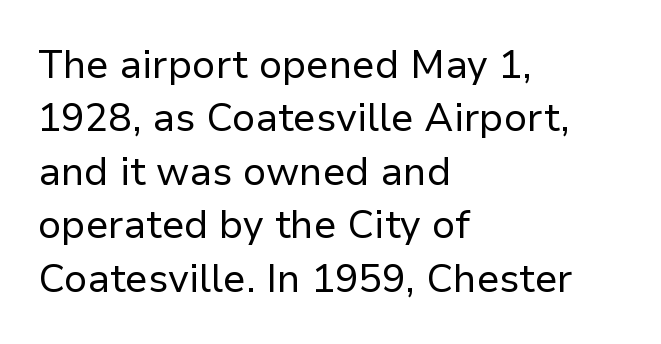
{"serif": "no", "italic": "no", "bold": "no", "weight": "regular", "width": "normal", "stroke_contrast": "low", "x_height": "medium", "monospaced": "no", "underline": "no", "align": "left", "line_spacing": "normal", "line_spacing_ratio": 1.37, "letter_spacing": "normal", "letter_spacing_em": 0.0, "glyph_px": 39}
